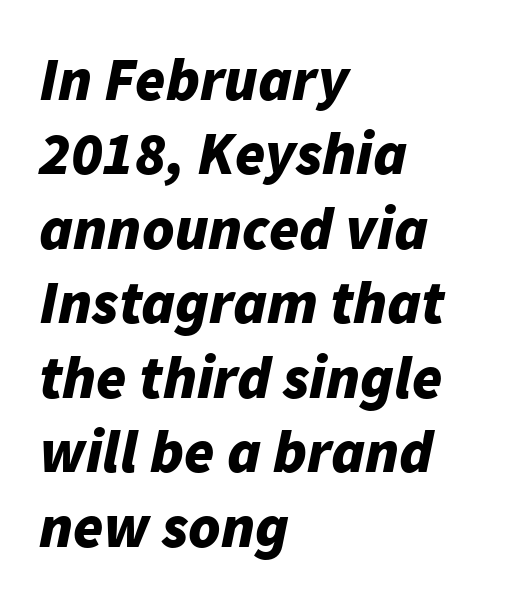
Q: Is the text bold? A: Yes.
Q: Is the text italic (slanted)? A: Yes, it leans right by about 11 degrees.
Q: Is the text underlined? A: No.
Q: How is the paragraph aligned? A: Left-aligned.
Q: Is the spacing between letters normal or unusually wide? A: Normal.
Q: Width (condensed, normal, or wide)? A: Normal.
Q: Stroke contrast? A: Low.
Q: x-height? A: Medium.
Q: Monospaced? A: No.
